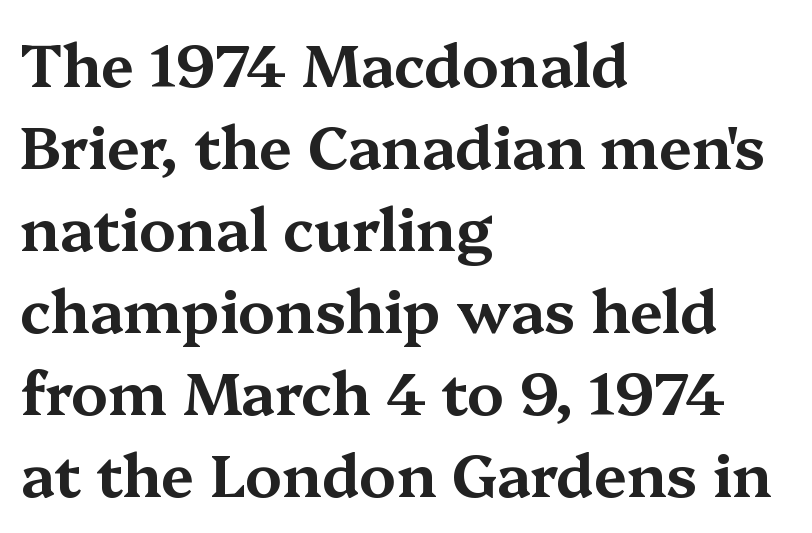
Q: Is the text italic (slanted)? A: No, it is upright.
Q: Is the typeface a serif or a sans-serif typeface? A: Serif.
Q: Is the text underlined? A: No.
Q: How is the paragraph aligned? A: Left-aligned.
Q: Is the spacing between letters normal or unusually wide? A: Normal.
Q: Is the spacing between lines tight, normal or loose? A: Normal.
Q: Width (condensed, normal, or wide)? A: Wide.
Q: Stroke contrast? A: Medium.
Q: x-height? A: Medium.
Q: Monospaced? A: No.
